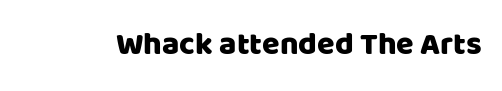
{"serif": "no", "italic": "no", "width": "normal", "stroke_contrast": "low", "x_height": "large", "monospaced": "no", "underline": "no", "letter_spacing": "normal", "letter_spacing_em": 0.0, "glyph_px": 32}
